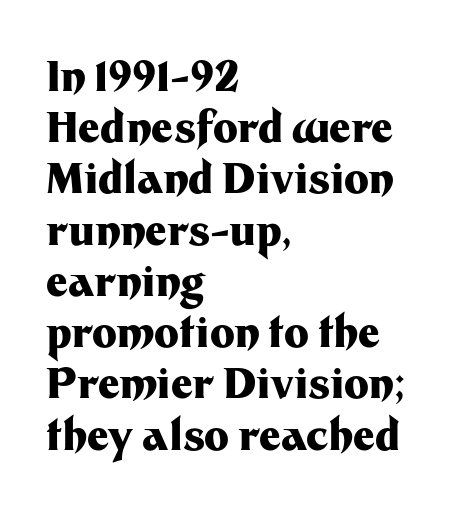
Q: Is the text bold? A: Yes.
Q: Is the text italic (slanted)? A: No, it is upright.
Q: Is the typeface a serif or a sans-serif typeface? A: Sans-serif.
Q: Is the text underlined? A: No.
Q: How is the paragraph aligned? A: Left-aligned.
Q: Is the spacing between letters normal or unusually wide? A: Normal.
Q: Width (condensed, normal, or wide)? A: Normal.
Q: Stroke contrast? A: Medium.
Q: x-height? A: Medium.
Q: Monospaced? A: No.
